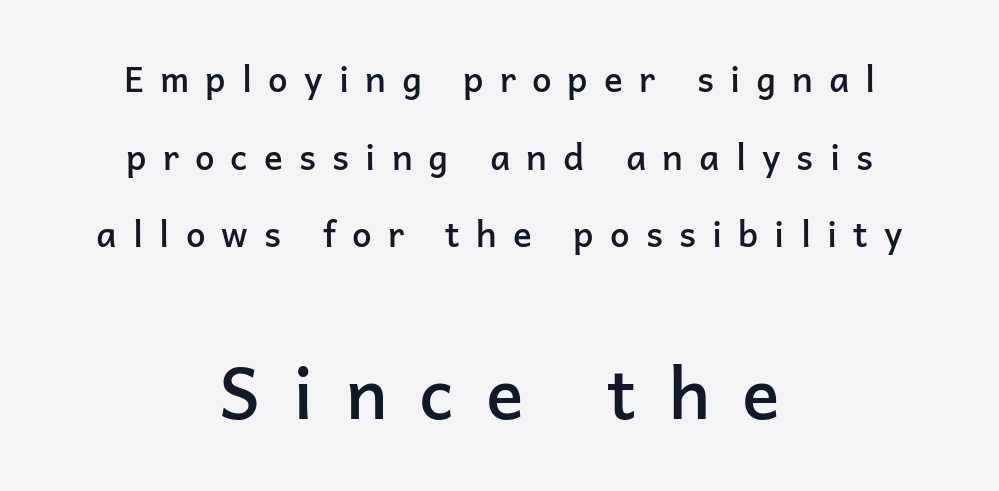
Q: Is the text bold? A: Semi-bold.
Q: Is the text italic (slanted)? A: No, it is upright.
Q: Is the typeface a serif or a sans-serif typeface? A: Sans-serif.
Q: Is the text underlined? A: No.
Q: How is the paragraph aligned? A: Centered.
Q: Is the spacing between letters normal or unusually wide? A: Unusually wide.
Q: Is the spacing between lines tight, normal or loose? A: Loose.
Q: Which block of text is set in a larger size, the first (top) or the second (bottom)? A: The second (bottom) one.
Q: Width (condensed, normal, or wide)? A: Normal.
Q: Stroke contrast? A: Low.
Q: x-height? A: Medium.
Q: Monospaced? A: No.
